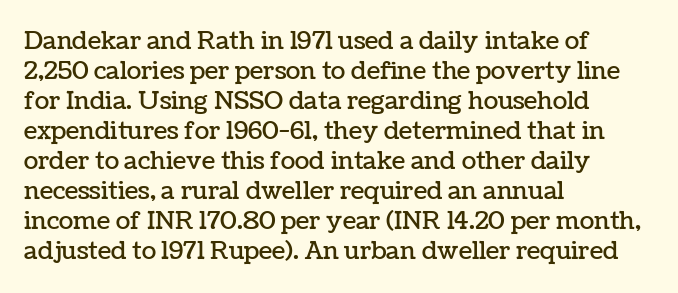
Q: Is the text italic (slanted)? A: No, it is upright.
Q: Is the text underlined? A: No.
Q: How is the paragraph aligned? A: Left-aligned.
Q: Is the spacing between letters normal or unusually wide? A: Normal.
Q: Is the spacing between lines tight, normal or loose? A: Normal.
